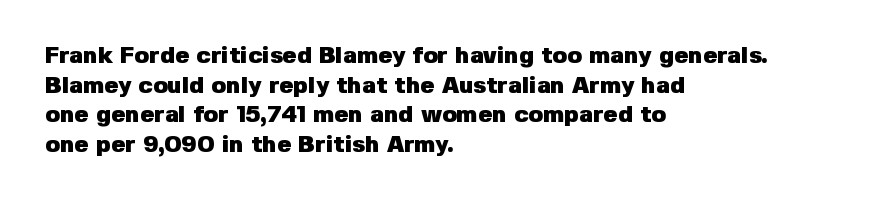
{"italic": "no", "bold": "yes", "underline": "no", "align": "left", "line_spacing_ratio": 1.23, "letter_spacing": "normal", "letter_spacing_em": 0.0, "glyph_px": 24}
